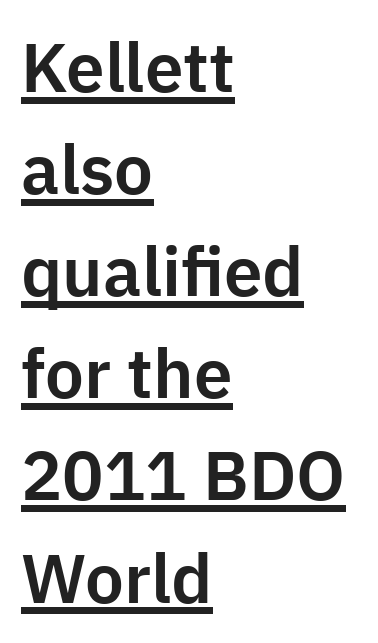
{"serif": "no", "italic": "no", "width": "normal", "stroke_contrast": "low", "x_height": "medium", "monospaced": "no", "underline": "yes", "align": "left", "line_spacing": "normal", "line_spacing_ratio": 1.48, "letter_spacing": "normal", "letter_spacing_em": 0.0, "glyph_px": 69}
